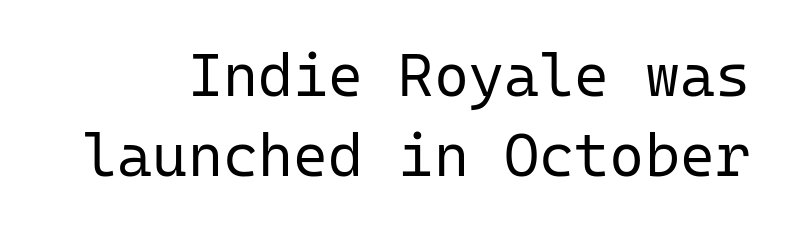
The image shows 60 px regular-weight sans-serif type, upright, monospaced; set normal line spacing (1.33x), normal letter spacing, not underlined; low stroke contrast and a medium x-height.
